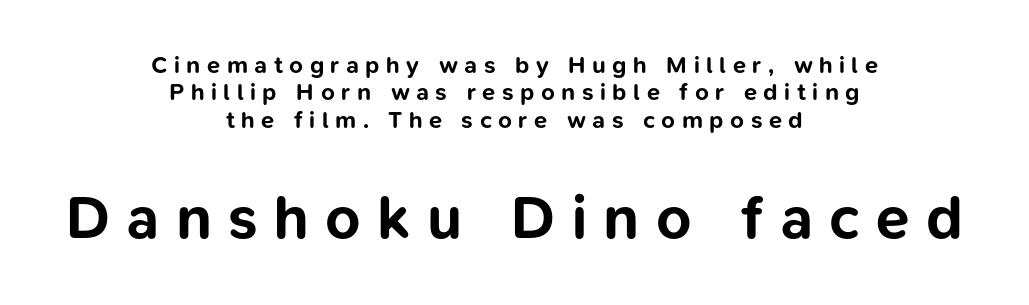
The image shows 61 px bold sans-serif type, upright; set centered, tight line spacing (1.14x), unusually wide letter spacing (+0.27 em), not underlined; the second (bottom) block is 2.54x larger; low stroke contrast and a medium x-height.
